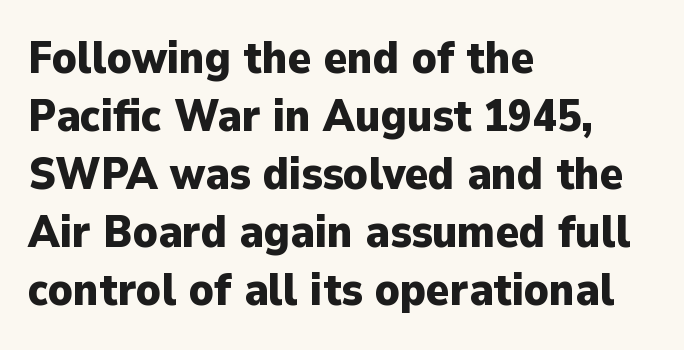
The horizontal fit of the characters is conventional and even. Check the space under the baseline: it is left empty. The rendering uses natural spacing where letterforms have individual widths. This block has exactly the height ordinary leading produces. Casual observation: everything's shoved over to the left. The type family on display is of the sans-serif kind.
